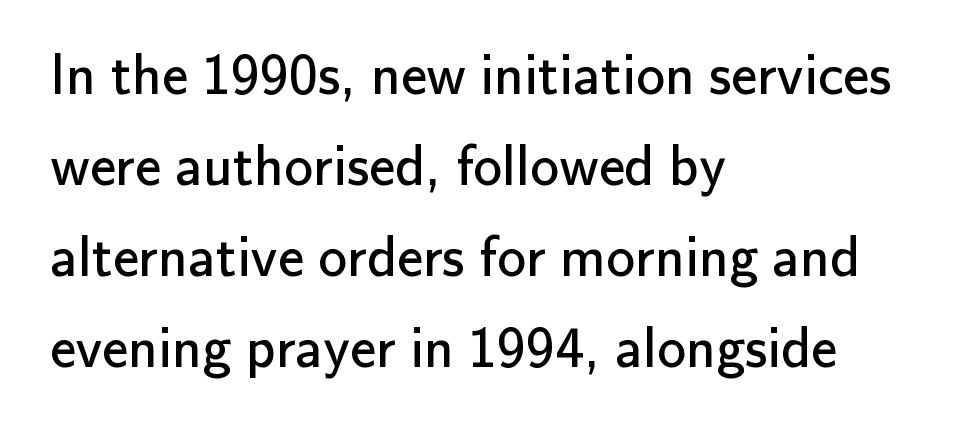
Q: Is the text bold? A: No.
Q: Is the text italic (slanted)? A: No, it is upright.
Q: Is the typeface a serif or a sans-serif typeface? A: Sans-serif.
Q: Is the text underlined? A: No.
Q: How is the paragraph aligned? A: Left-aligned.
Q: Is the spacing between letters normal or unusually wide? A: Normal.
Q: Is the spacing between lines tight, normal or loose? A: Normal.
Q: Width (condensed, normal, or wide)? A: Normal.
Q: Stroke contrast? A: Low.
Q: x-height? A: Small.
Q: Monospaced? A: No.
